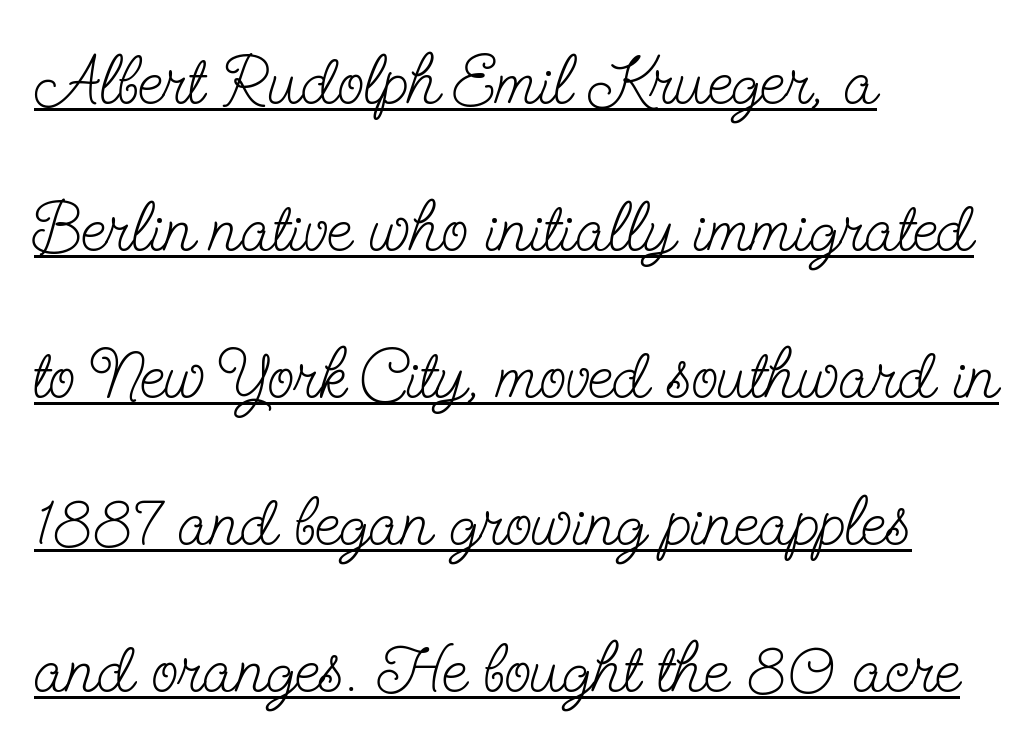
Q: Is the text bold? A: No.
Q: Is the text italic (slanted)? A: Yes.
Q: Is the typeface a serif or a sans-serif typeface? A: Serif.
Q: Is the text underlined? A: Yes.
Q: How is the paragraph aligned? A: Left-aligned.
Q: Is the spacing between letters normal or unusually wide? A: Normal.
Q: Is the spacing between lines tight, normal or loose? A: Loose.
Q: Width (condensed, normal, or wide)? A: Condensed.
Q: Stroke contrast? A: Low.
Q: x-height? A: Small.
Q: Monospaced? A: No.
